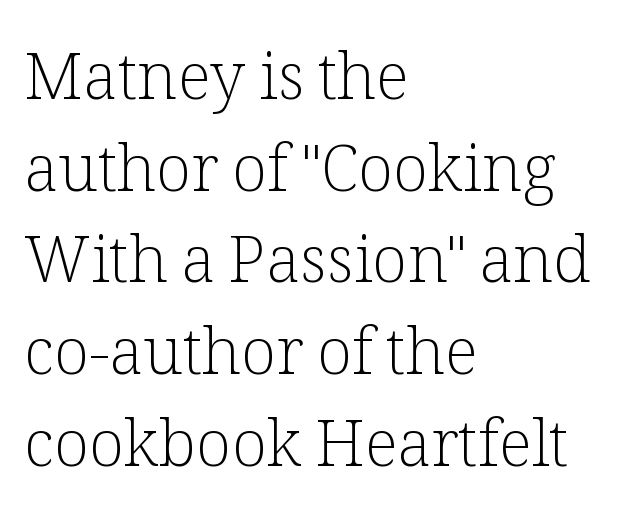
Q: Is the text bold? A: No.
Q: Is the text italic (slanted)? A: No, it is upright.
Q: Is the typeface a serif or a sans-serif typeface? A: Serif.
Q: Is the text underlined? A: No.
Q: How is the paragraph aligned? A: Left-aligned.
Q: Is the spacing between letters normal or unusually wide? A: Normal.
Q: Is the spacing between lines tight, normal or loose? A: Normal.
Q: Width (condensed, normal, or wide)? A: Normal.
Q: Stroke contrast? A: Low.
Q: x-height? A: Medium.
Q: Monospaced? A: No.
